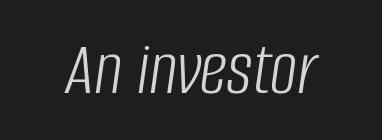
{"italic": "yes", "lean": "right", "slant_degrees": 8, "bold": "no", "weight": "light", "width": "condensed", "stroke_contrast": "low", "x_height": "large", "monospaced": "no", "underline": "no", "align": "center", "letter_spacing": "normal", "letter_spacing_em": 0.0, "glyph_px": 77}
